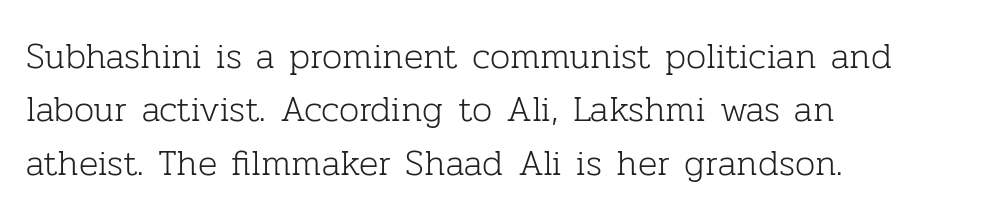
Q: Is the text bold? A: No.
Q: Is the text italic (slanted)? A: No, it is upright.
Q: Is the typeface a serif or a sans-serif typeface? A: Serif.
Q: Is the text underlined? A: No.
Q: How is the paragraph aligned? A: Left-aligned.
Q: Is the spacing between letters normal or unusually wide? A: Normal.
Q: Is the spacing between lines tight, normal or loose? A: Normal.
Q: Width (condensed, normal, or wide)? A: Normal.
Q: Stroke contrast? A: Low.
Q: x-height? A: Medium.
Q: Monospaced? A: No.
